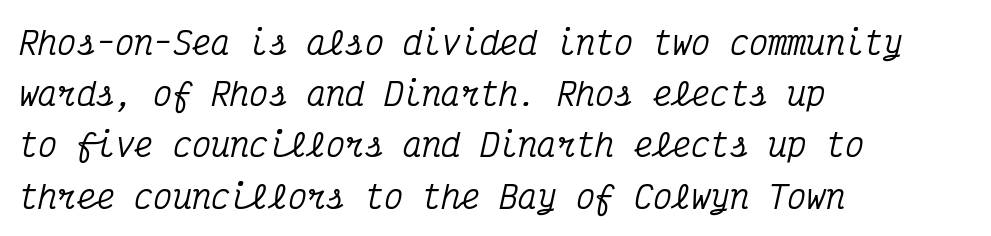
The image shows 32 px condensed serif type, italic (leaning right), monospaced; set left-aligned, normal line spacing (1.6x), normal letter spacing, not underlined; medium stroke contrast and a medium x-height.
